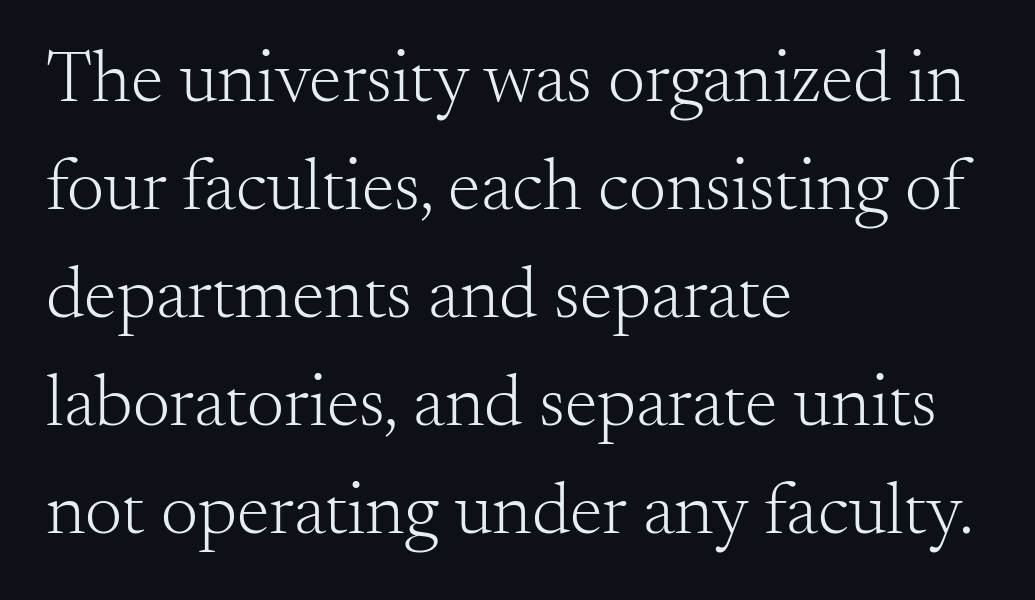
Q: Is the text bold? A: No.
Q: Is the text italic (slanted)? A: No, it is upright.
Q: Is the typeface a serif or a sans-serif typeface? A: Serif.
Q: Is the text underlined? A: No.
Q: How is the paragraph aligned? A: Left-aligned.
Q: Is the spacing between letters normal or unusually wide? A: Normal.
Q: Is the spacing between lines tight, normal or loose? A: Normal.
Q: Width (condensed, normal, or wide)? A: Normal.
Q: Stroke contrast? A: Medium.
Q: x-height? A: Small.
Q: Monospaced? A: No.
